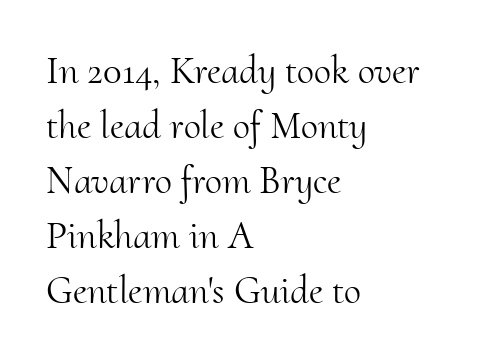
The letters stand upright; this is a roman face. A typesetter would label this face a serif. The letters sit at their default tracking, neither squeezed nor spread. No heavy texture on the line: the type isn't bold. Type without underlining.
